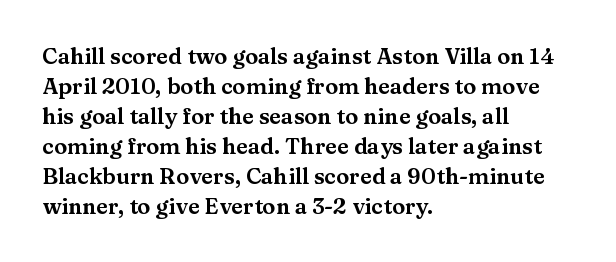
{"italic": "no", "underline": "no", "align": "left", "line_spacing": "normal", "line_spacing_ratio": 1.36, "letter_spacing": "normal", "letter_spacing_em": 0.0, "glyph_px": 22}
